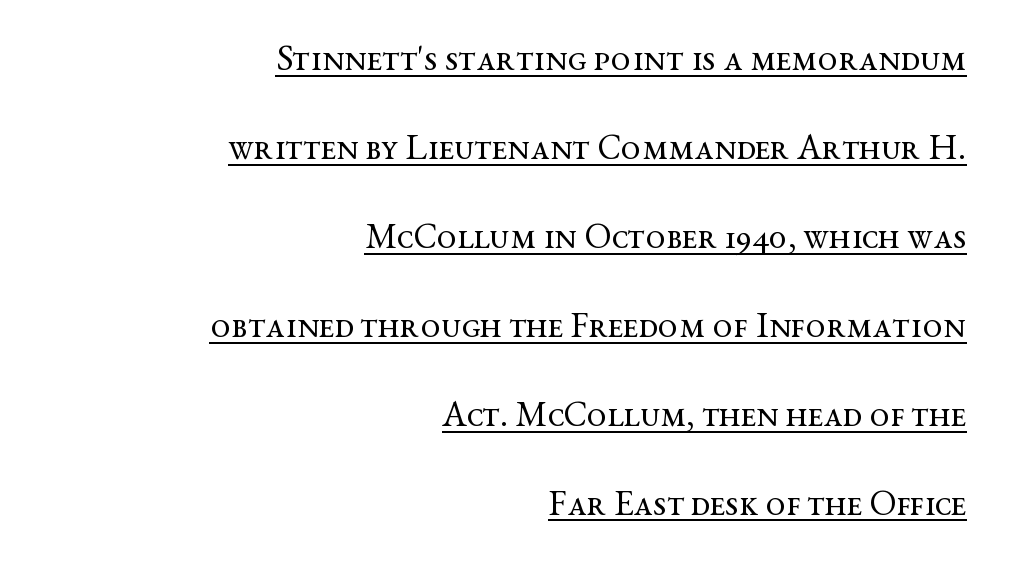
The image shows 36 px regular-weight, wide serif type, upright; set right-aligned, loose line spacing (2.47x), normal letter spacing, underlined; medium stroke contrast and a medium x-height.
